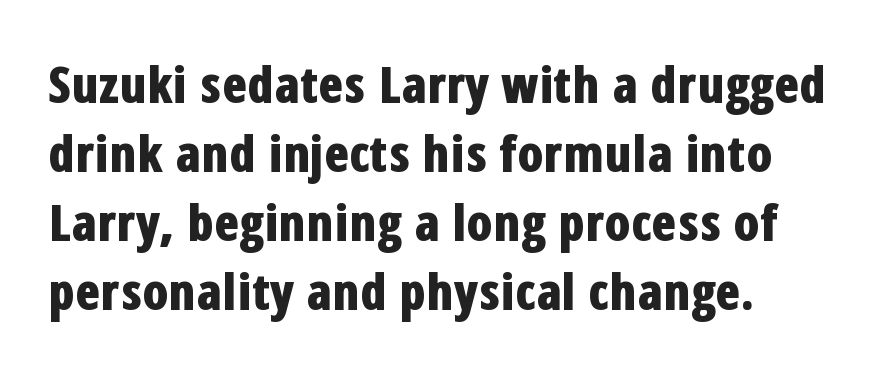
The image shows 51 px bold, condensed sans-serif type, upright; set left-aligned, normal line spacing (1.35x), normal letter spacing, not underlined; low stroke contrast and a medium x-height.
